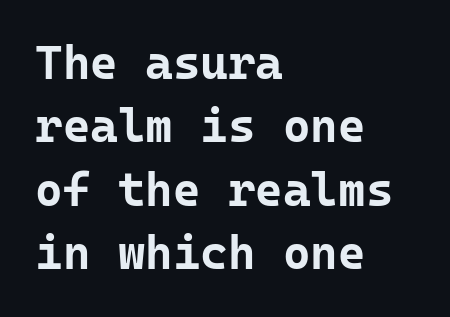
Q: Is the text bold? A: Yes.
Q: Is the text italic (slanted)? A: No, it is upright.
Q: Is the typeface a serif or a sans-serif typeface? A: Sans-serif.
Q: Is the text underlined? A: No.
Q: How is the paragraph aligned? A: Left-aligned.
Q: Is the spacing between letters normal or unusually wide? A: Normal.
Q: Is the spacing between lines tight, normal or loose? A: Normal.
Q: Width (condensed, normal, or wide)? A: Normal.
Q: Stroke contrast? A: Low.
Q: x-height? A: Medium.
Q: Monospaced? A: Yes.
